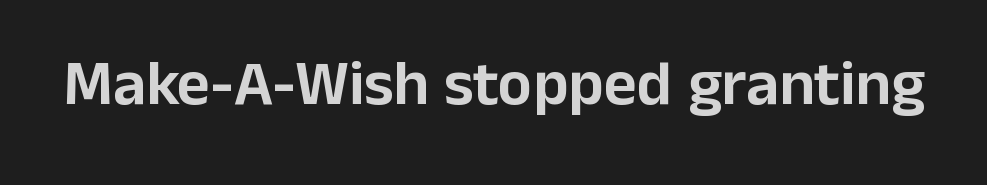
Q: Is the text italic (slanted)? A: No, it is upright.
Q: Is the typeface a serif or a sans-serif typeface? A: Sans-serif.
Q: Is the text underlined? A: No.
Q: Is the spacing between letters normal or unusually wide? A: Normal.
Q: Width (condensed, normal, or wide)? A: Normal.
Q: Stroke contrast? A: Low.
Q: x-height? A: Medium.
Q: Monospaced? A: No.
